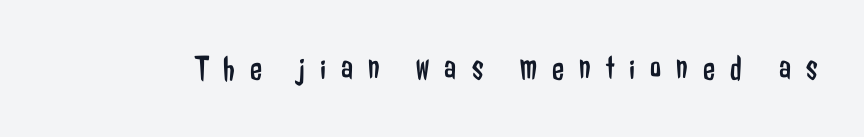
The image shows 35 px regular-weight, condensed sans-serif type, upright; set unusually wide letter spacing (+0.43 em), not underlined; low stroke contrast and a medium x-height.
